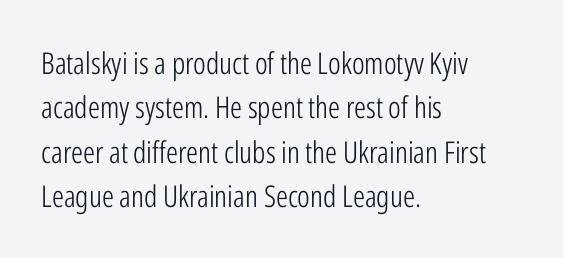
The image shows 30 px light, condensed sans-serif type, upright; set left-aligned, normal line spacing (1.48x), normal letter spacing, not underlined; low stroke contrast and a medium x-height.
